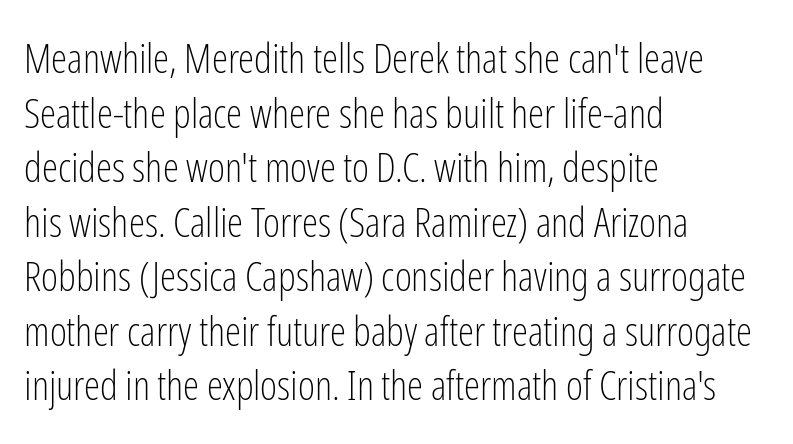
{"serif": "no", "italic": "no", "bold": "no", "weight": "light", "width": "condensed", "stroke_contrast": "low", "x_height": "medium", "monospaced": "no", "underline": "no", "align": "left", "line_spacing": "normal", "line_spacing_ratio": 1.33, "letter_spacing": "normal", "letter_spacing_em": 0.0, "glyph_px": 41}
